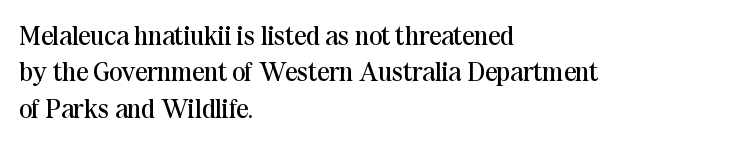
Q: Is the text bold? A: No.
Q: Is the text italic (slanted)? A: No, it is upright.
Q: Is the text underlined? A: No.
Q: How is the paragraph aligned? A: Left-aligned.
Q: Is the spacing between letters normal or unusually wide? A: Normal.
Q: Is the spacing between lines tight, normal or loose? A: Normal.
